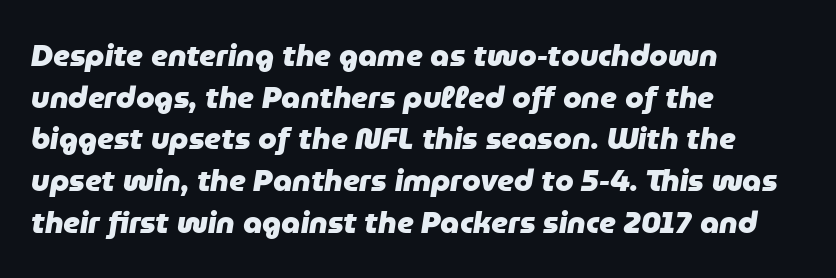
{"italic": "yes", "lean": "right", "slant_degrees": 9, "bold": "yes", "weight": "heavy", "width": "normal", "stroke_contrast": "low", "x_height": "medium", "monospaced": "no", "underline": "no", "align": "left", "line_spacing": "normal", "line_spacing_ratio": 1.39, "letter_spacing": "normal", "letter_spacing_em": 0.0, "glyph_px": 30}
